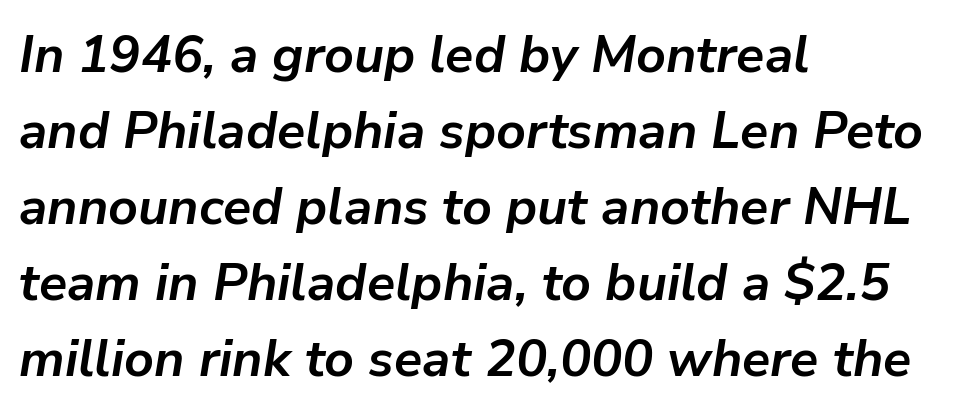
The image shows 52 px semibold type, italic (leaning right); set left-aligned, normal line spacing (1.46x), normal letter spacing, not underlined; low stroke contrast and a medium x-height.
